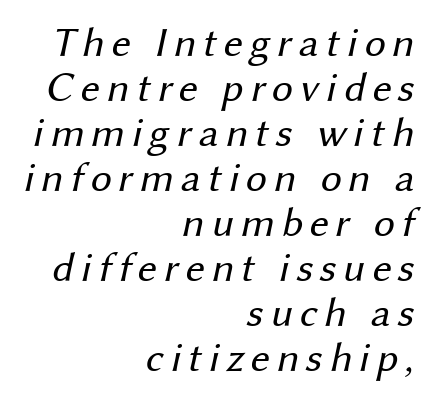
{"serif": "no", "bold": "no", "weight": "regular", "width": "normal", "stroke_contrast": "medium", "x_height": "medium", "monospaced": "no", "underline": "no", "align": "right", "line_spacing": "tight", "line_spacing_ratio": 1.07, "glyph_px": 42}
